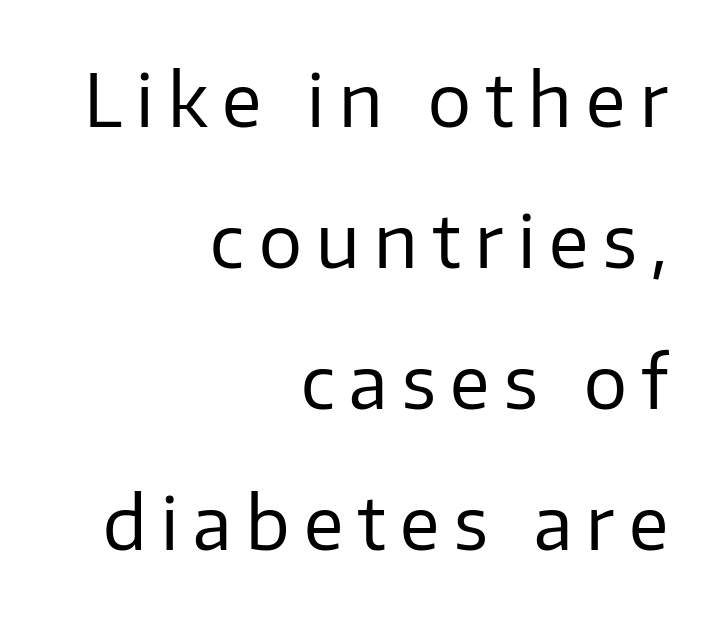
The text block is weighted toward the right margin, trailing off unevenly leftward. The baseline area is clear. Is the stroke heavy? The answer is a plain regular-or-lighter. These lines are rendered in a variable-pitch font. This rendering employs a face without finishing strokes, i.e., a sans-serif.
